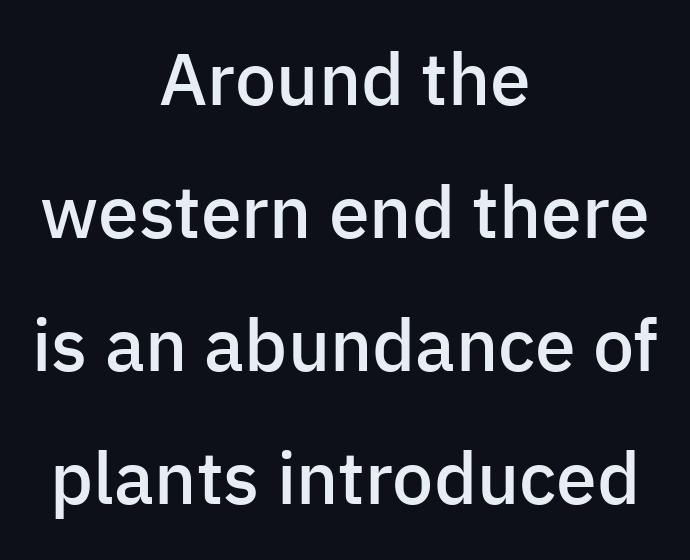
Set as a demibold, roughly 600 on the weight scale. The specimen reads as upright at a glance. The area under the type is left untouched. Default kerning and tracking; the words read as compact shapes. Note: no serifs on the glyphs. The passage shown is typed in a proportional face where columns would drift.
